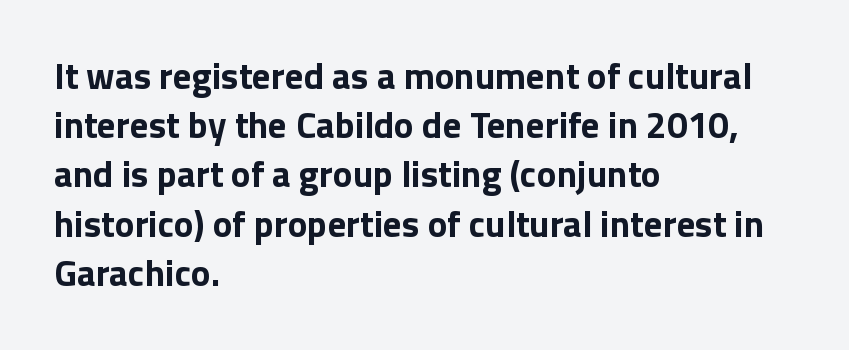
No italicization has been applied; the sample stays upright. What kind of face is this? One without serifs — a sans. Each glyph is drawn with heavy, bold strokes. Baseline-to-baseline distance is the conventional proportion of letter height. The zone under the glyphs is completely vacant.
